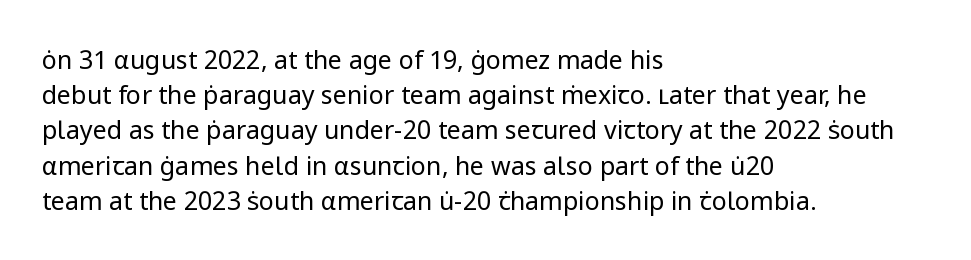
Weight: not bold — regular or lighter. Summary of vertical rhythm: regular, with standard interline spacing. Italic? Not at all — the glyphs are vertical. Words appear dense and cohesive because spacing is normal. Glance below the letters and you will spot only blank space.
